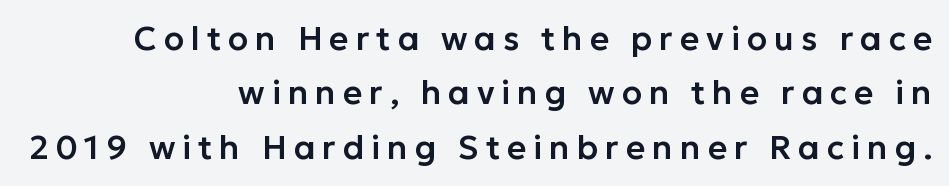
In CSS terms this would be text-align: right. Each word looks stretched out because of the extra space between its letters. Vertical spacing — default. Here the designer chose a conventional face with non-uniform glyph widths.
